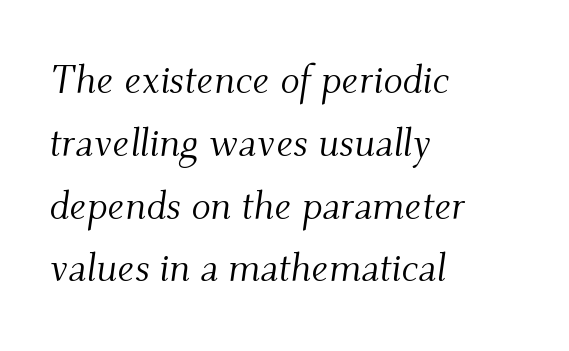
Q: Is the text bold? A: No.
Q: Is the text italic (slanted)? A: Yes, it leans right by about 9 degrees.
Q: Is the typeface a serif or a sans-serif typeface? A: Serif.
Q: Is the text underlined? A: No.
Q: How is the paragraph aligned? A: Left-aligned.
Q: Is the spacing between letters normal or unusually wide? A: Normal.
Q: Is the spacing between lines tight, normal or loose? A: Normal.
Q: Width (condensed, normal, or wide)? A: Normal.
Q: Stroke contrast? A: Medium.
Q: x-height? A: Small.
Q: Monospaced? A: No.
